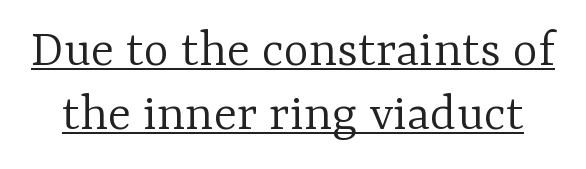
The letters stand straight up with perfectly vertical stems. The rendering uses natural spacing where letterforms have individual widths. Is this a sans? No — the strokes have serifs. How are the letters spaced? Ordinarily, with no added tracking. Compared with a typical body face, this is equally light or lighter still.
